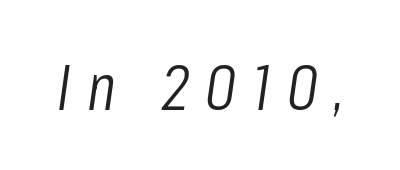
The letters look calm and open, with moderate or lighter stems. No word sits above an underline. There's an unmistakable incline to the writing here. Display-style spreading of the glyphs; the letterfit is very open. Spacing verdict: proportional, widths tailored to each character.
